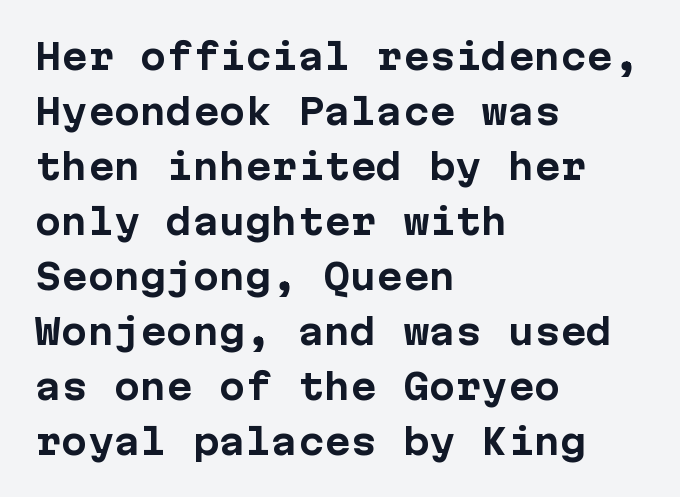
Q: Is the text bold? A: Yes.
Q: Is the text italic (slanted)? A: No, it is upright.
Q: Is the typeface a serif or a sans-serif typeface? A: Sans-serif.
Q: Is the text underlined? A: No.
Q: How is the paragraph aligned? A: Left-aligned.
Q: Is the spacing between letters normal or unusually wide? A: Normal.
Q: Is the spacing between lines tight, normal or loose? A: Normal.
Q: Width (condensed, normal, or wide)? A: Normal.
Q: Stroke contrast? A: Low.
Q: x-height? A: Medium.
